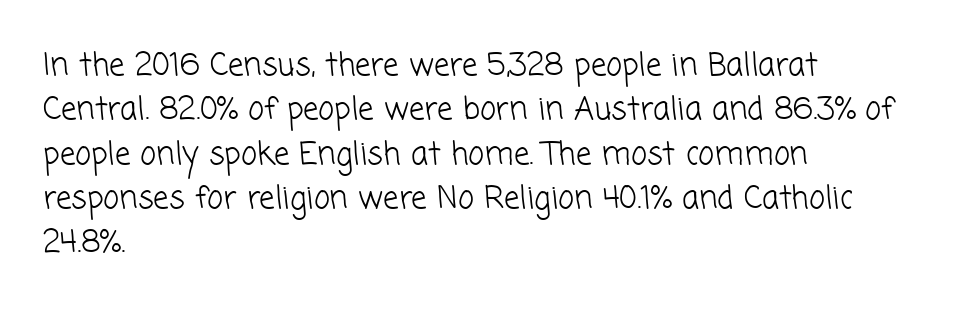
The image shows 31 px light sans-serif type; set left-aligned, normal line spacing (1.43x), normal letter spacing, not underlined; low stroke contrast and a medium x-height.
